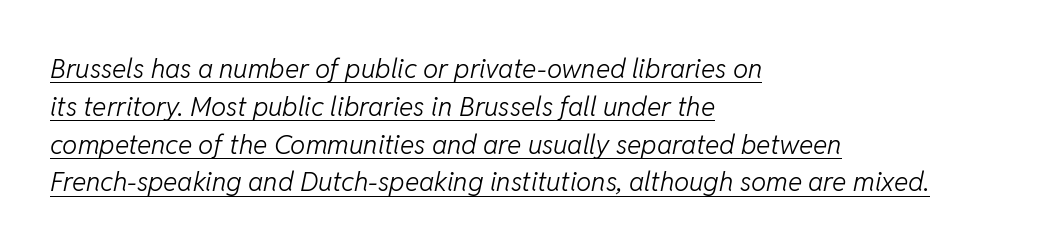
Here the glyphs are tracked normally, forming tight word shapes. The typography opts for an oblique posture over an upright one. If you measured baseline to baseline, you'd find a middling distance. A continuous stroke trails under the words, as in a hyperlink. The letters look calm and open, with moderate or lighter stems.
